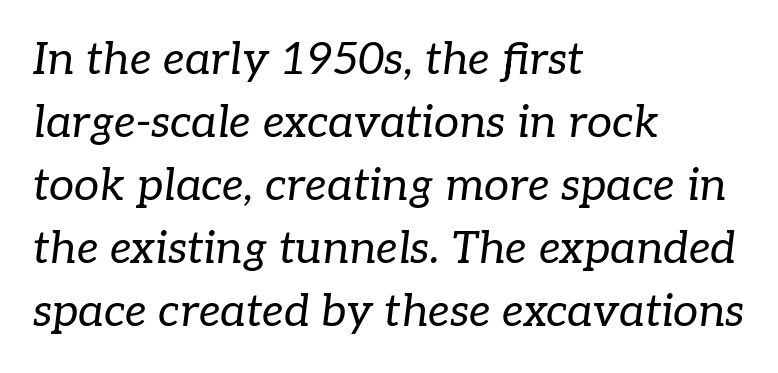
Q: Is the text bold? A: No.
Q: Is the text italic (slanted)? A: Yes, it leans right by about 7 degrees.
Q: Is the typeface a serif or a sans-serif typeface? A: Serif.
Q: Is the text underlined? A: No.
Q: How is the paragraph aligned? A: Left-aligned.
Q: Is the spacing between letters normal or unusually wide? A: Normal.
Q: Is the spacing between lines tight, normal or loose? A: Normal.
Q: Width (condensed, normal, or wide)? A: Normal.
Q: Stroke contrast? A: Low.
Q: x-height? A: Medium.
Q: Monospaced? A: No.
